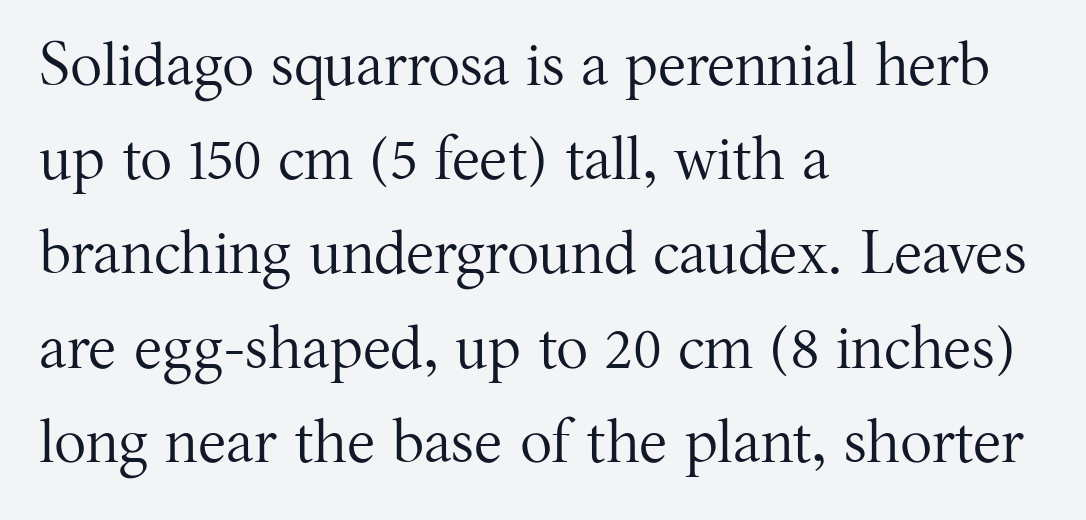
Typeset ragged right — the left edge is the straight one. Vertically, the passage feels balanced, rows spaced as you'd expect. The letters stand straight up with perfectly vertical stems. Spacing between characters is what you'd get straight out of the box. The glyphs in this specimen are seriffed. Heft: none added — not bold.
